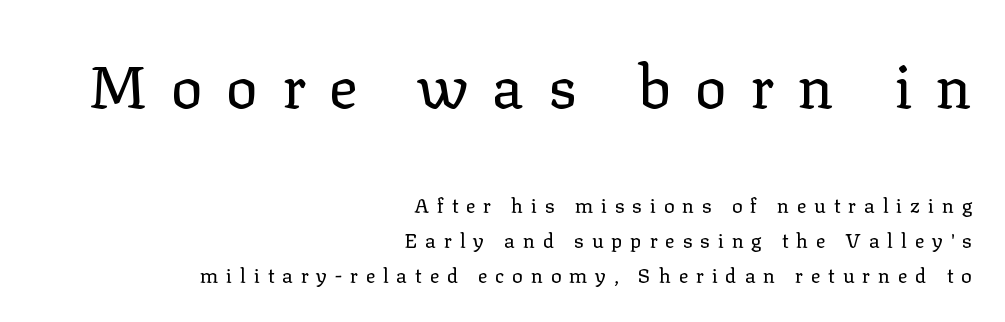
{"serif": "yes", "italic": "no", "bold": "no", "weight": "regular", "width": "normal", "stroke_contrast": "low", "x_height": "medium", "monospaced": "no", "underline": "no", "align": "right", "line_spacing_ratio": 1.76, "letter_spacing": "wide", "letter_spacing_em": 0.39, "larger_block": "first", "size_ratio": 3.0, "glyph_px": 60}
